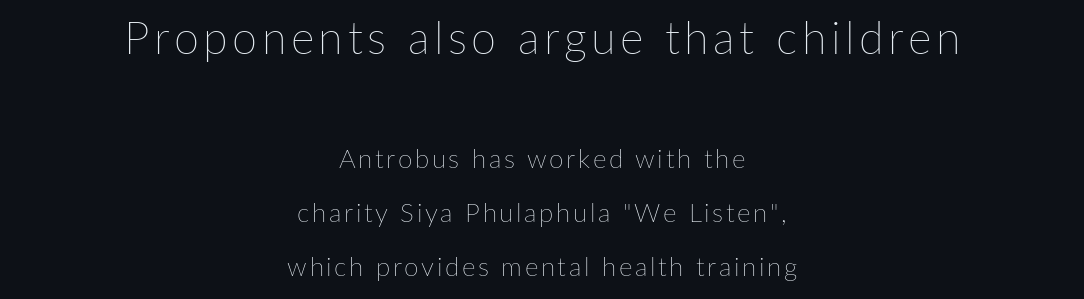
{"italic": "no", "bold": "no", "weight": "thin", "width": "normal", "stroke_contrast": "low", "x_height": "medium", "monospaced": "no", "underline": "no", "align": "center", "line_spacing": "loose", "line_spacing_ratio": 2.08, "larger_block": "first", "size_ratio": 1.73, "glyph_px": 45}
